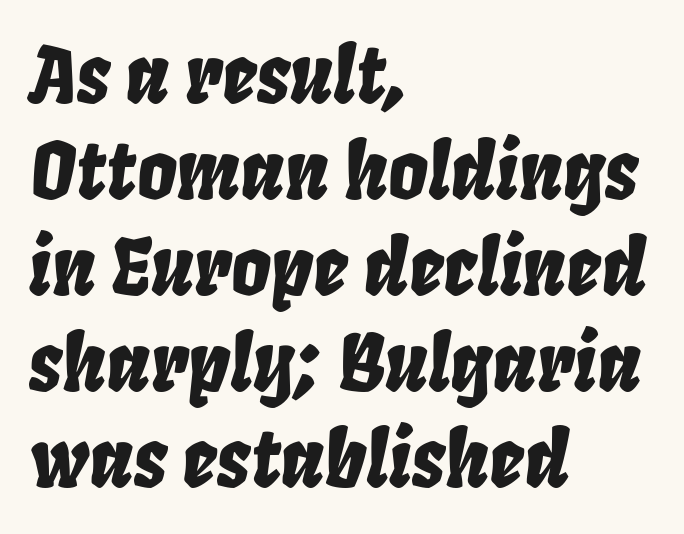
{"italic": "yes", "lean": "right", "slant_degrees": 8, "width": "condensed", "stroke_contrast": "low", "x_height": "large", "monospaced": "no", "underline": "no", "align": "left", "line_spacing_ratio": 1.23, "letter_spacing": "normal", "letter_spacing_em": 0.0, "glyph_px": 78}
